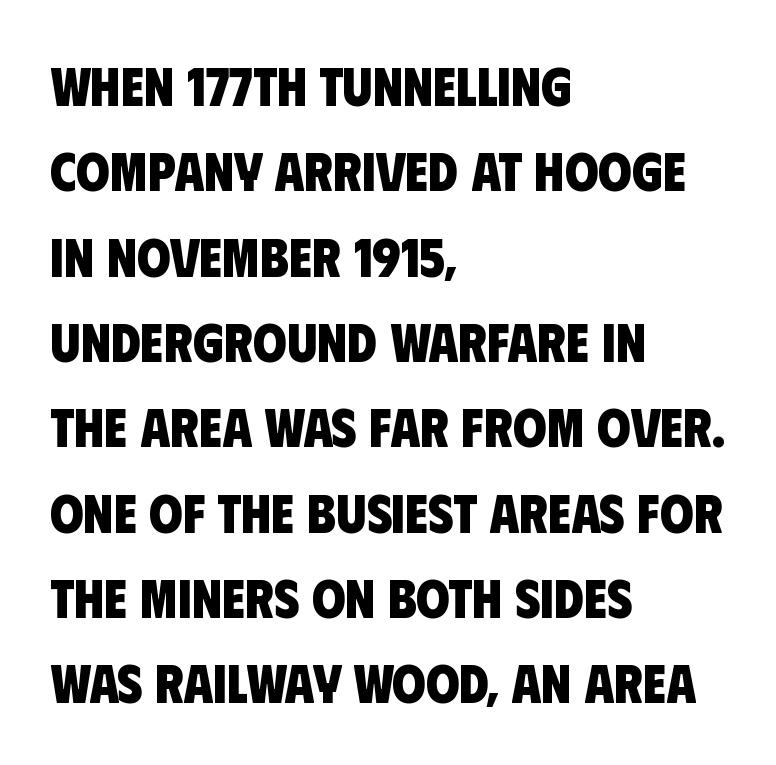
Q: Is the text bold? A: Yes.
Q: Is the typeface a serif or a sans-serif typeface? A: Sans-serif.
Q: Is the text underlined? A: No.
Q: How is the paragraph aligned? A: Left-aligned.
Q: Is the spacing between letters normal or unusually wide? A: Normal.
Q: Is the spacing between lines tight, normal or loose? A: Normal.
Q: Width (condensed, normal, or wide)? A: Condensed.
Q: Stroke contrast? A: Low.
Q: x-height? A: Large.
Q: Monospaced? A: No.
